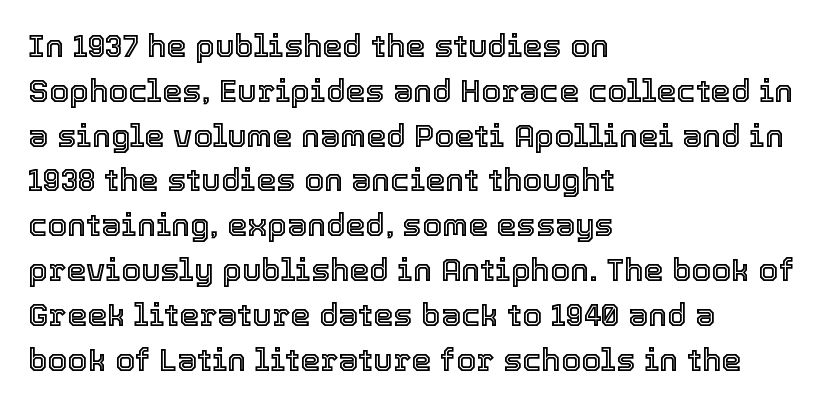
Q: Is the text italic (slanted)? A: No, it is upright.
Q: Is the text underlined? A: No.
Q: How is the paragraph aligned? A: Left-aligned.
Q: Is the spacing between letters normal or unusually wide? A: Normal.
Q: Is the spacing between lines tight, normal or loose? A: Normal.
Q: Width (condensed, normal, or wide)? A: Normal.
Q: x-height? A: Medium.
Q: Monospaced? A: No.
